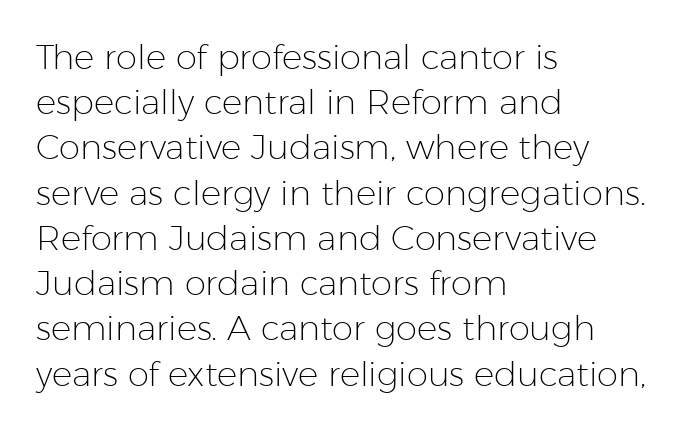
Q: Is the text bold? A: No.
Q: Is the text italic (slanted)? A: No, it is upright.
Q: Is the typeface a serif or a sans-serif typeface? A: Sans-serif.
Q: Is the text underlined? A: No.
Q: How is the paragraph aligned? A: Left-aligned.
Q: Is the spacing between letters normal or unusually wide? A: Normal.
Q: Is the spacing between lines tight, normal or loose? A: Normal.
Q: Width (condensed, normal, or wide)? A: Normal.
Q: Stroke contrast? A: Low.
Q: x-height? A: Medium.
Q: Monospaced? A: No.
